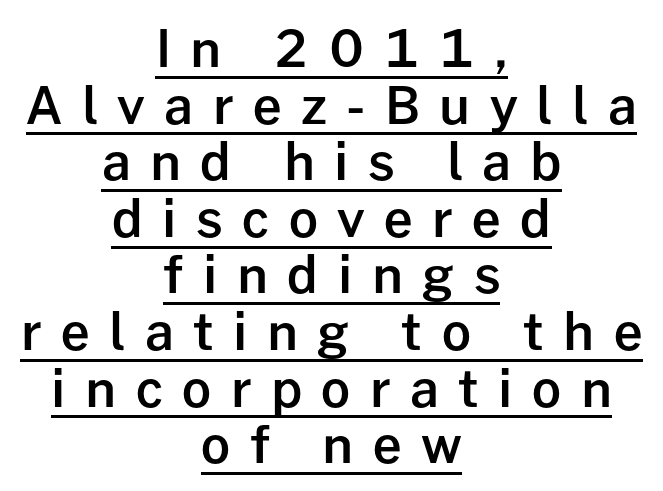
The face used here is proportionally spaced, like ordinary book or web type. Do the letters lean? They stand straight. In terms of letterform style, serifs are entirely absent. Stems and bowls a touch heavier than normal — semibold.
